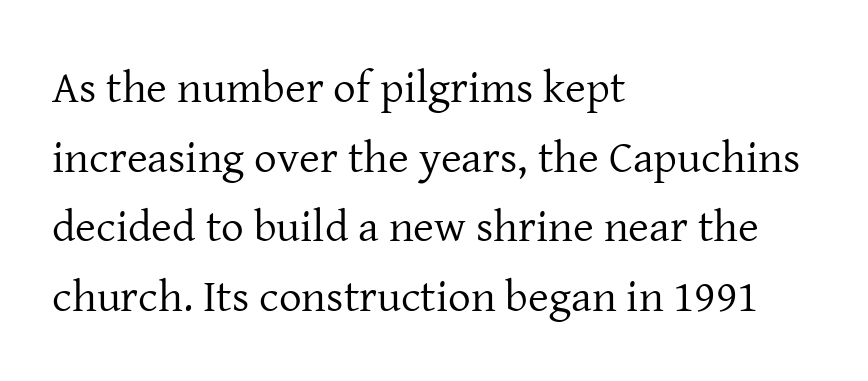
{"serif": "yes", "italic": "no", "bold": "no", "weight": "regular", "width": "normal", "stroke_contrast": "low", "x_height": "medium", "monospaced": "no", "underline": "no", "align": "left", "line_spacing": "normal", "line_spacing_ratio": 1.55, "letter_spacing": "normal", "letter_spacing_em": 0.0, "glyph_px": 45}
